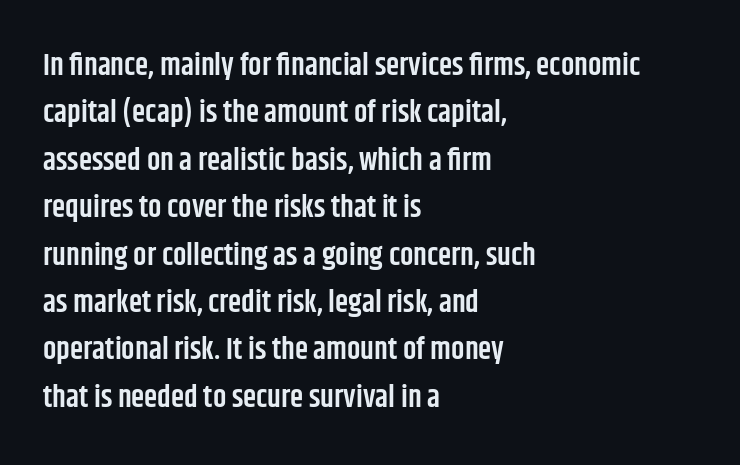
Q: Is the text bold? A: Semi-bold.
Q: Is the text italic (slanted)? A: No, it is upright.
Q: Is the typeface a serif or a sans-serif typeface? A: Sans-serif.
Q: Is the text underlined? A: No.
Q: How is the paragraph aligned? A: Left-aligned.
Q: Is the spacing between letters normal or unusually wide? A: Normal.
Q: Is the spacing between lines tight, normal or loose? A: Normal.
Q: Width (condensed, normal, or wide)? A: Condensed.
Q: Stroke contrast? A: Low.
Q: x-height? A: Large.
Q: Monospaced? A: No.
